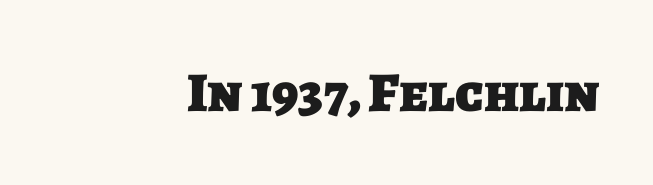
The image shows 56 px heavy sans-serif type; set normal letter spacing, not underlined; low stroke contrast and a large x-height.
